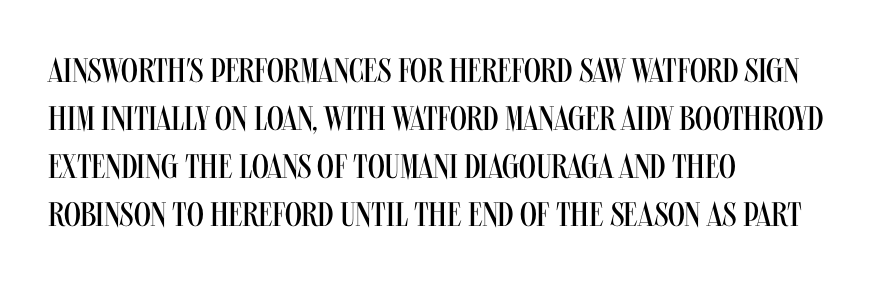
The image shows 34 px regular-weight, condensed sans-serif type, upright; set left-aligned, normal line spacing (1.41x), normal letter spacing, not underlined; medium stroke contrast and a large x-height.
